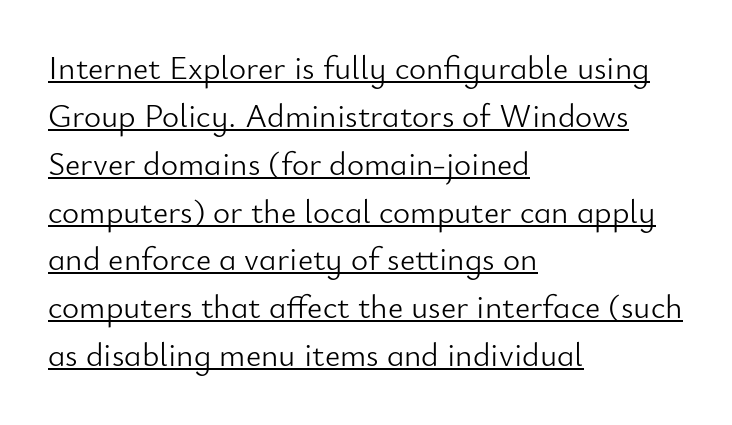
{"serif": "no", "italic": "no", "bold": "no", "weight": "light", "width": "normal", "stroke_contrast": "low", "x_height": "small", "monospaced": "no", "underline": "yes", "align": "left", "line_spacing": "normal", "line_spacing_ratio": 1.45, "letter_spacing": "normal", "letter_spacing_em": 0.0, "glyph_px": 33}
